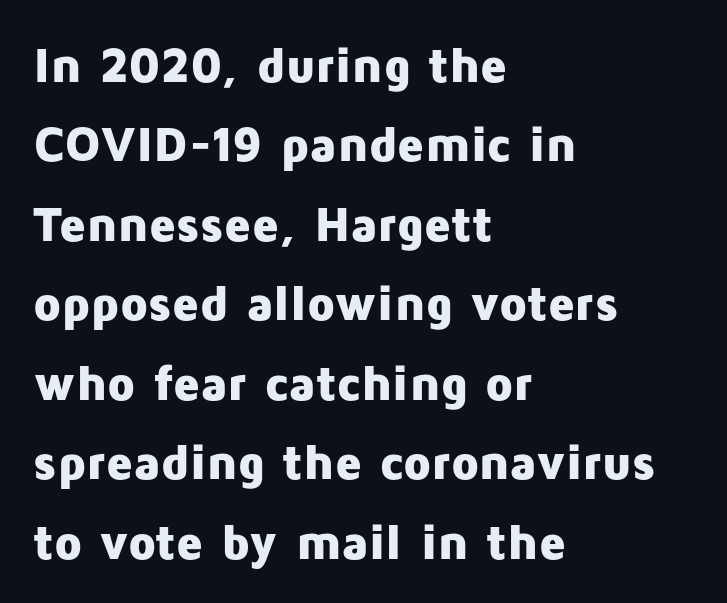
Q: Is the text bold? A: Yes.
Q: Is the text italic (slanted)? A: No, it is upright.
Q: Is the typeface a serif or a sans-serif typeface? A: Sans-serif.
Q: Is the text underlined? A: No.
Q: How is the paragraph aligned? A: Left-aligned.
Q: Is the spacing between letters normal or unusually wide? A: Normal.
Q: Is the spacing between lines tight, normal or loose? A: Normal.
Q: Width (condensed, normal, or wide)? A: Normal.
Q: Stroke contrast? A: Low.
Q: x-height? A: Medium.
Q: Monospaced? A: No.
